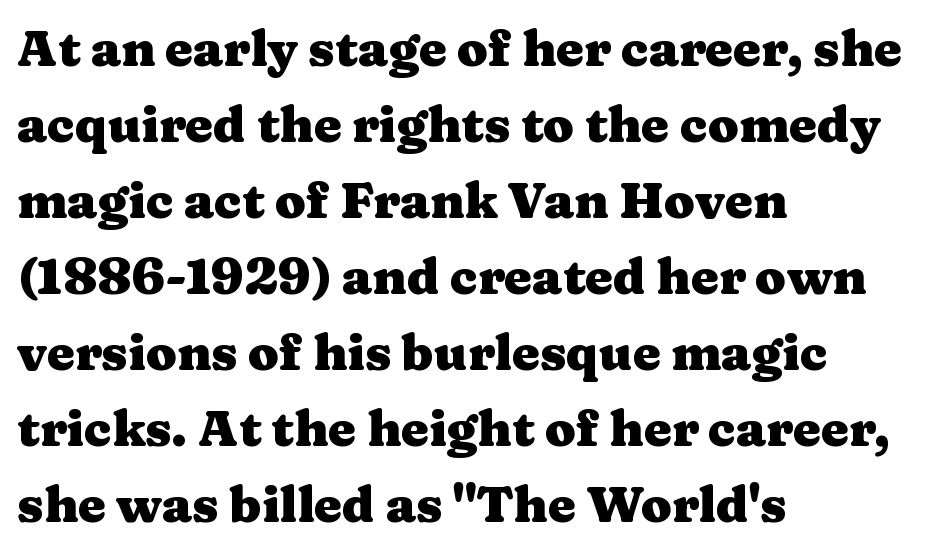
The image shows 50 px heavy, wide serif type, upright; set left-aligned, normal line spacing (1.52x), normal letter spacing, not underlined; medium stroke contrast and a medium x-height.
